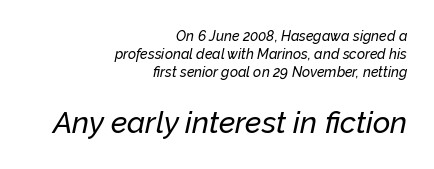
{"italic": "yes", "lean": "right", "slant_degrees": 12, "width": "normal", "stroke_contrast": "low", "x_height": "medium", "monospaced": "no", "underline": "no", "align": "right", "line_spacing": "normal", "line_spacing_ratio": 1.27, "letter_spacing": "normal", "letter_spacing_em": 0.0, "larger_block": "second", "size_ratio": 2.14, "glyph_px": 30}
